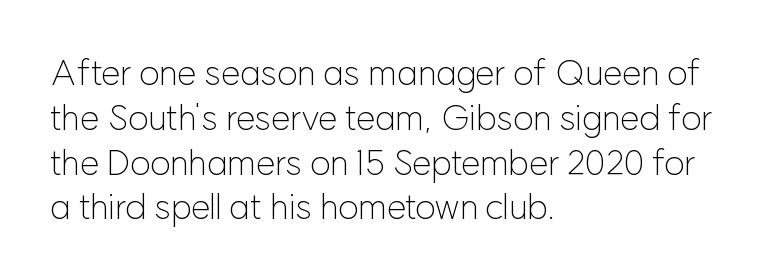
The image shows 35 px light sans-serif type, upright; set left-aligned, normal line spacing (1.28x), normal letter spacing, not underlined; low stroke contrast and a medium x-height.
